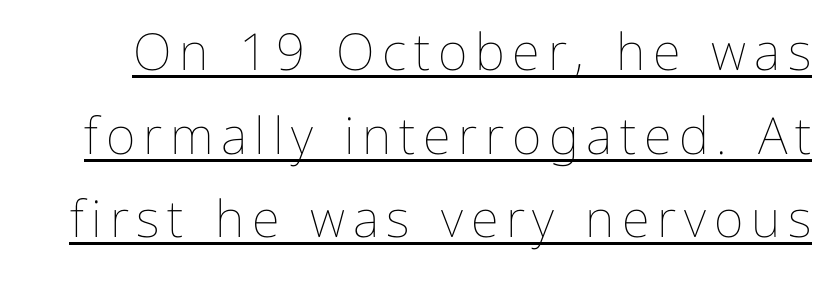
Regular leading. This rendering features underlined lettering. Unbolded letterforms with no extra heft. The face used here is proportionally spaced, like ordinary book or web type. Ascenders rise straight up at ninety degrees.
